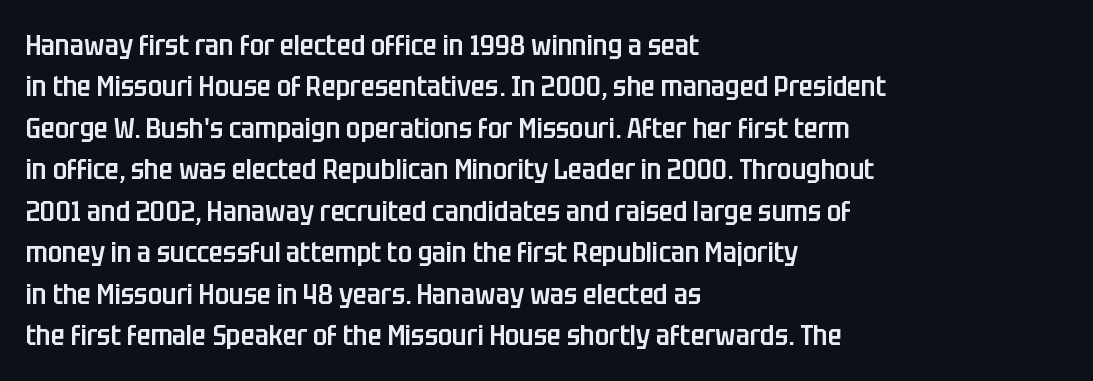
Look at the stroke-to-counter ratio: somewhat heavy, a semibold. The tracking reads as untouched default to a designer's eye. Is there much room between lines? A standard amount, neither cramped nor airy. Ordinary non-slanted type is in use. Left-aligned paragraph, ragged on the right. The glyphs are unaccompanied by any horizontal stroke below them.
